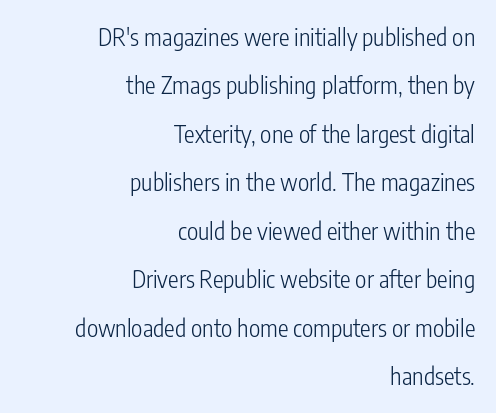
Q: Is the text bold? A: No.
Q: Is the text italic (slanted)? A: No, it is upright.
Q: Is the text underlined? A: No.
Q: How is the paragraph aligned? A: Right-aligned.
Q: Is the spacing between letters normal or unusually wide? A: Normal.
Q: Is the spacing between lines tight, normal or loose? A: Loose.
